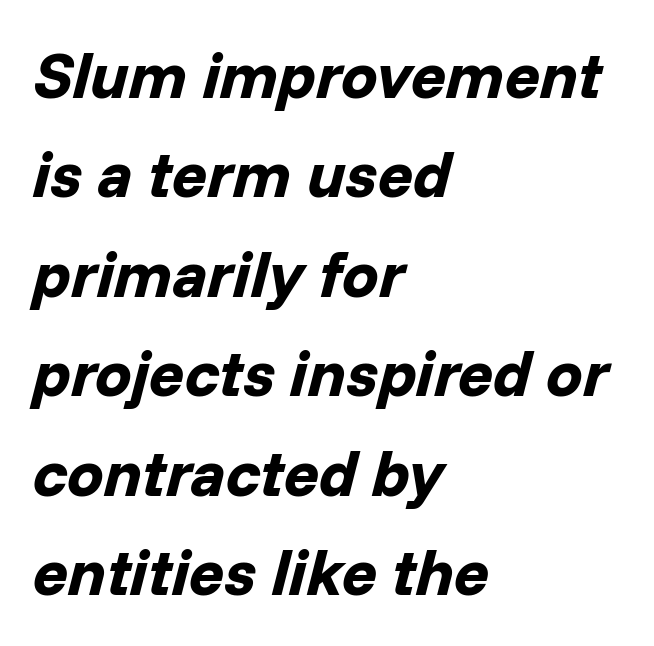
{"italic": "yes", "lean": "right", "slant_degrees": 14, "bold": "yes", "weight": "bold", "width": "normal", "stroke_contrast": "low", "x_height": "medium", "monospaced": "no", "underline": "no", "align": "left", "line_spacing": "normal", "line_spacing_ratio": 1.53, "letter_spacing": "normal", "letter_spacing_em": 0.0, "glyph_px": 65}
